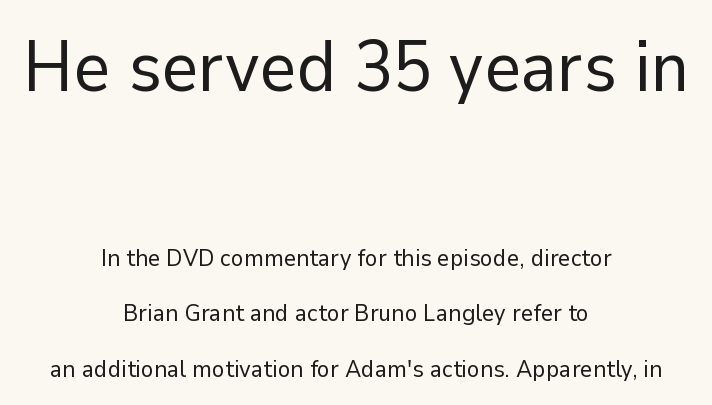
Q: Is the text bold? A: No.
Q: Is the text italic (slanted)? A: No, it is upright.
Q: Is the typeface a serif or a sans-serif typeface? A: Sans-serif.
Q: Is the text underlined? A: No.
Q: How is the paragraph aligned? A: Centered.
Q: Is the spacing between letters normal or unusually wide? A: Normal.
Q: Is the spacing between lines tight, normal or loose? A: Loose.
Q: Which block of text is set in a larger size, the first (top) or the second (bottom)? A: The first (top) one.
Q: Width (condensed, normal, or wide)? A: Normal.
Q: Stroke contrast? A: Low.
Q: x-height? A: Medium.
Q: Monospaced? A: No.
